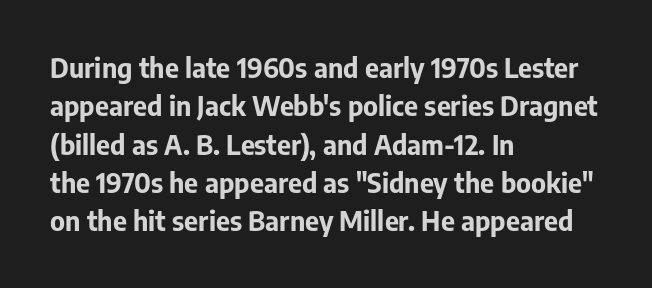
Q: Is the text bold? A: Yes.
Q: Is the text italic (slanted)? A: No, it is upright.
Q: Is the text underlined? A: No.
Q: How is the paragraph aligned? A: Left-aligned.
Q: Is the spacing between letters normal or unusually wide? A: Normal.
Q: Is the spacing between lines tight, normal or loose? A: Normal.
